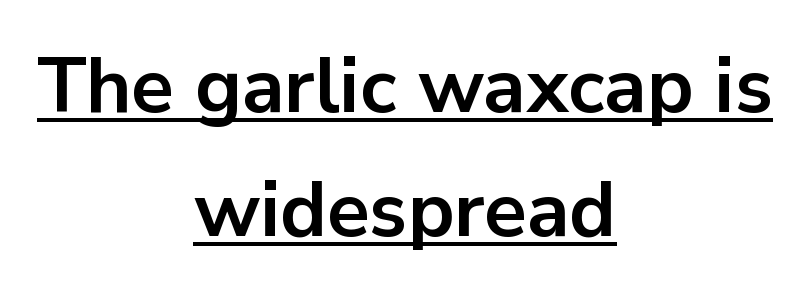
Q: Is the text bold? A: Yes.
Q: Is the text italic (slanted)? A: No, it is upright.
Q: Is the typeface a serif or a sans-serif typeface? A: Sans-serif.
Q: Is the text underlined? A: Yes.
Q: How is the paragraph aligned? A: Centered.
Q: Is the spacing between letters normal or unusually wide? A: Normal.
Q: Is the spacing between lines tight, normal or loose? A: Normal.
Q: Width (condensed, normal, or wide)? A: Normal.
Q: Stroke contrast? A: Low.
Q: x-height? A: Medium.
Q: Monospaced? A: No.
